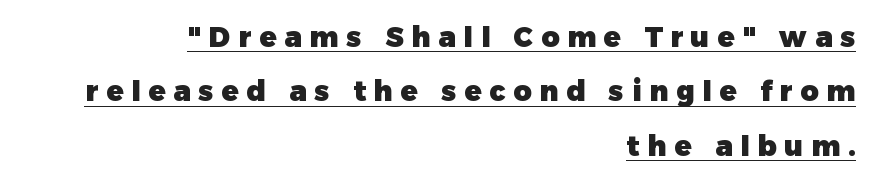
The image shows 28 px heavy sans-serif type, upright; set right-aligned, loose line spacing (1.94x), unusually wide letter spacing (+0.28 em), underlined; low stroke contrast and a medium x-height.
